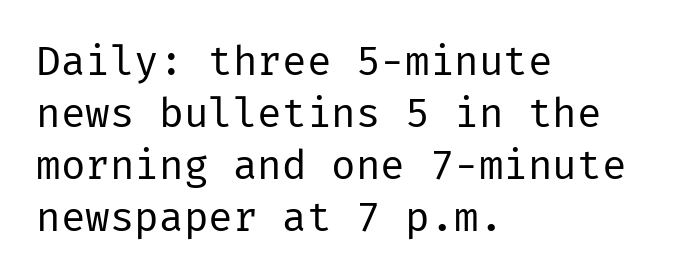
Q: Is the text bold? A: No.
Q: Is the text italic (slanted)? A: No, it is upright.
Q: Is the typeface a serif or a sans-serif typeface? A: Sans-serif.
Q: Is the text underlined? A: No.
Q: How is the paragraph aligned? A: Left-aligned.
Q: Is the spacing between letters normal or unusually wide? A: Normal.
Q: Is the spacing between lines tight, normal or loose? A: Normal.
Q: Width (condensed, normal, or wide)? A: Normal.
Q: Stroke contrast? A: Low.
Q: x-height? A: Medium.
